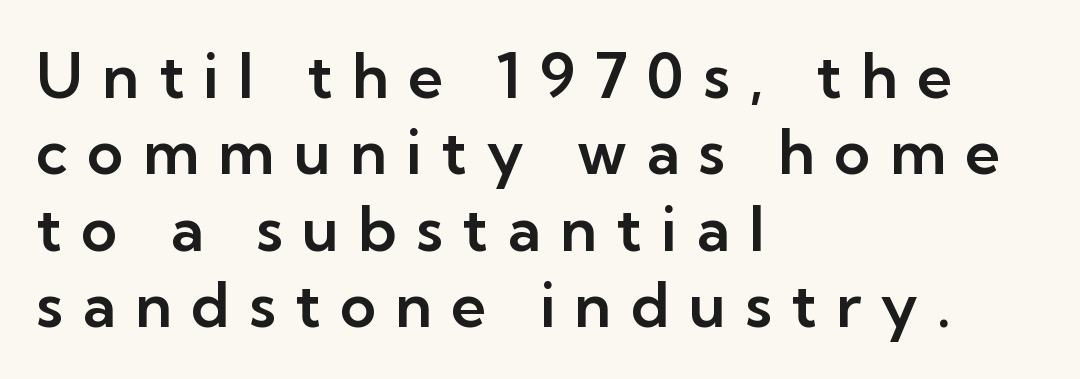
{"serif": "no", "italic": "no", "width": "normal", "stroke_contrast": "low", "x_height": "medium", "monospaced": "no", "underline": "no", "align": "left", "line_spacing_ratio": 1.23, "letter_spacing": "wide", "letter_spacing_em": 0.31, "glyph_px": 62}
